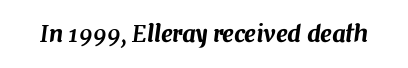
The image shows 23 px text type, italic (leaning right); set normal letter spacing, not underlined.
